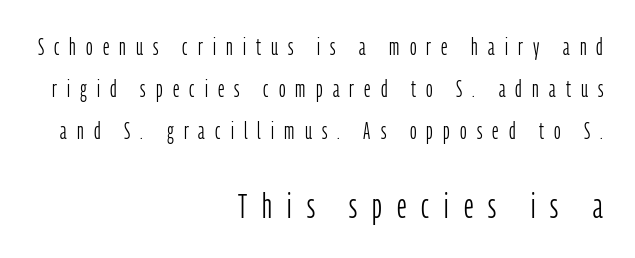
The following chunk of copy outweighs the initial chunk in type size. Stroke terminals: plain, sans-serif. Here the designer chose a conventional face with non-uniform glyph widths. Short note: letters widely spaced. In CSS terms this would be text-align: right. The foot of each line stays bare and open.
